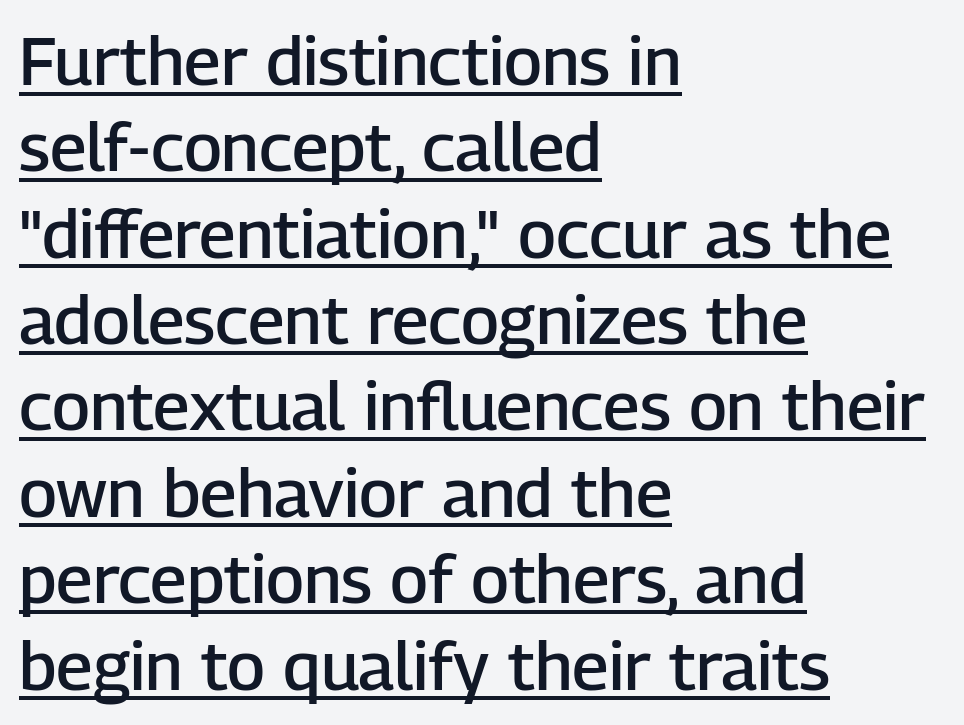
The image shows 68 px semibold sans-serif type, upright; set left-aligned, normal line spacing (1.27x), normal letter spacing, underlined; low stroke contrast and a medium x-height.
